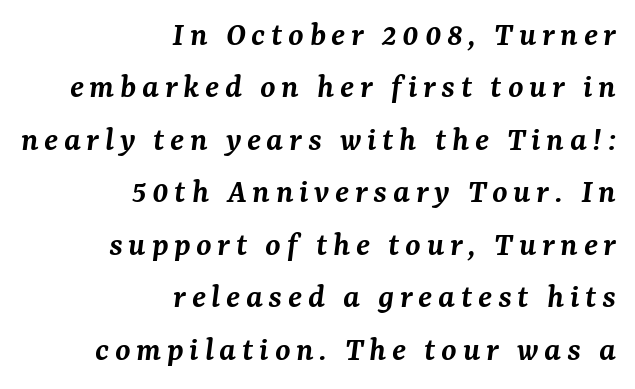
One-word summary of the alignment: right. Heft: intermediate — a semibold. Italic: yes, the glyphs are oblique. Regarding leading, the lines here are spaced in the standard way.
